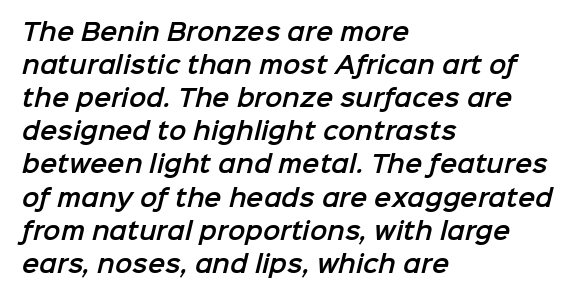
{"underline": "no", "align": "left", "line_spacing": "normal", "line_spacing_ratio": 1.44, "letter_spacing": "normal", "letter_spacing_em": 0.0, "glyph_px": 23}
